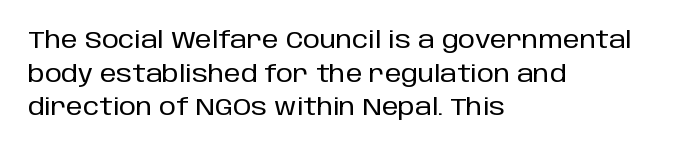
Q: Is the text italic (slanted)? A: No, it is upright.
Q: Is the text underlined? A: No.
Q: How is the paragraph aligned? A: Left-aligned.
Q: Is the spacing between letters normal or unusually wide? A: Normal.
Q: Is the spacing between lines tight, normal or loose? A: Normal.
